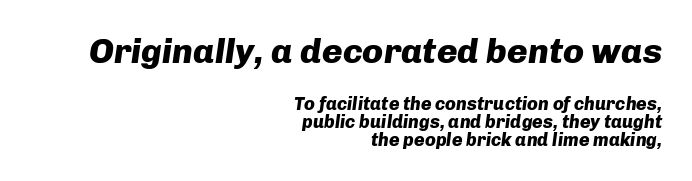
{"italic": "yes", "lean": "right", "slant_degrees": 8, "bold": "yes", "weight": "heavy", "width": "normal", "stroke_contrast": "low", "x_height": "medium", "monospaced": "no", "underline": "no", "align": "right", "line_spacing": "tight", "line_spacing_ratio": 1.0, "letter_spacing": "normal", "letter_spacing_em": 0.0, "larger_block": "first", "size_ratio": 1.94, "glyph_px": 35}
